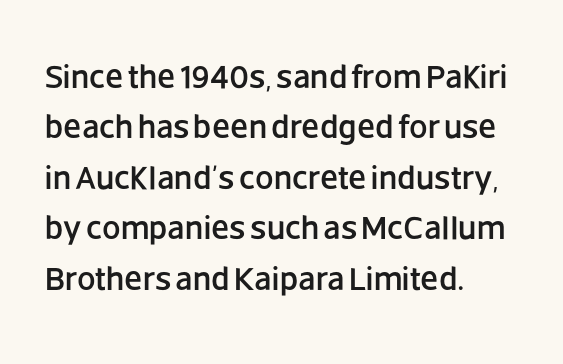
Q: Is the text italic (slanted)? A: No, it is upright.
Q: Is the typeface a serif or a sans-serif typeface? A: Sans-serif.
Q: Is the text underlined? A: No.
Q: How is the paragraph aligned? A: Left-aligned.
Q: Is the spacing between letters normal or unusually wide? A: Normal.
Q: Is the spacing between lines tight, normal or loose? A: Normal.
Q: Width (condensed, normal, or wide)? A: Normal.
Q: Stroke contrast? A: Low.
Q: x-height? A: Large.
Q: Monospaced? A: No.
